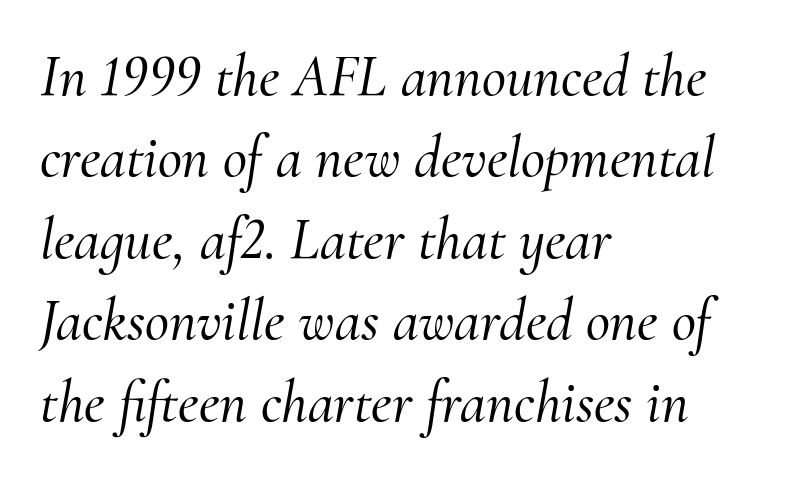
Q: Is the text italic (slanted)? A: Yes, it leans right by about 10 degrees.
Q: Is the typeface a serif or a sans-serif typeface? A: Serif.
Q: Is the text underlined? A: No.
Q: How is the paragraph aligned? A: Left-aligned.
Q: Is the spacing between letters normal or unusually wide? A: Normal.
Q: Is the spacing between lines tight, normal or loose? A: Normal.
Q: Width (condensed, normal, or wide)? A: Normal.
Q: Stroke contrast? A: Medium.
Q: x-height? A: Small.
Q: Monospaced? A: No.
